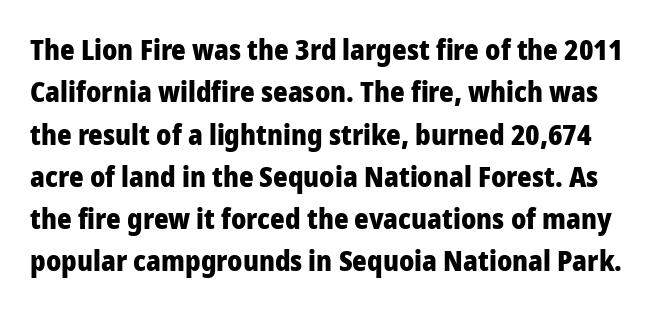
The image shows 28 px heavy sans-serif type, upright; set normal line spacing (1.51x), normal letter spacing, not underlined; low stroke contrast and a medium x-height.
